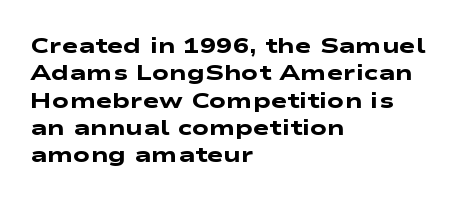
Q: Is the text bold? A: Yes.
Q: Is the text underlined? A: No.
Q: How is the paragraph aligned? A: Left-aligned.
Q: Is the spacing between letters normal or unusually wide? A: Normal.
